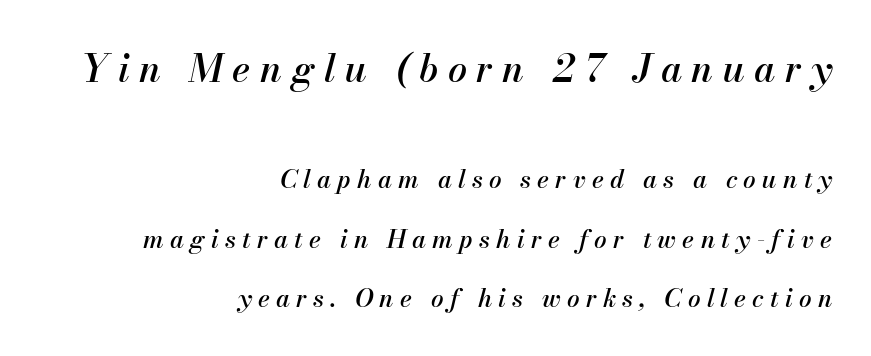
Q: Is the text italic (slanted)? A: Yes, it leans right by about 13 degrees.
Q: Is the text underlined? A: No.
Q: How is the paragraph aligned? A: Right-aligned.
Q: Is the spacing between letters normal or unusually wide? A: Unusually wide.
Q: Is the spacing between lines tight, normal or loose? A: Loose.
Q: Which block of text is set in a larger size, the first (top) or the second (bottom)? A: The first (top) one.
Q: Width (condensed, normal, or wide)? A: Normal.
Q: Stroke contrast? A: Medium.
Q: x-height? A: Small.
Q: Monospaced? A: No.
